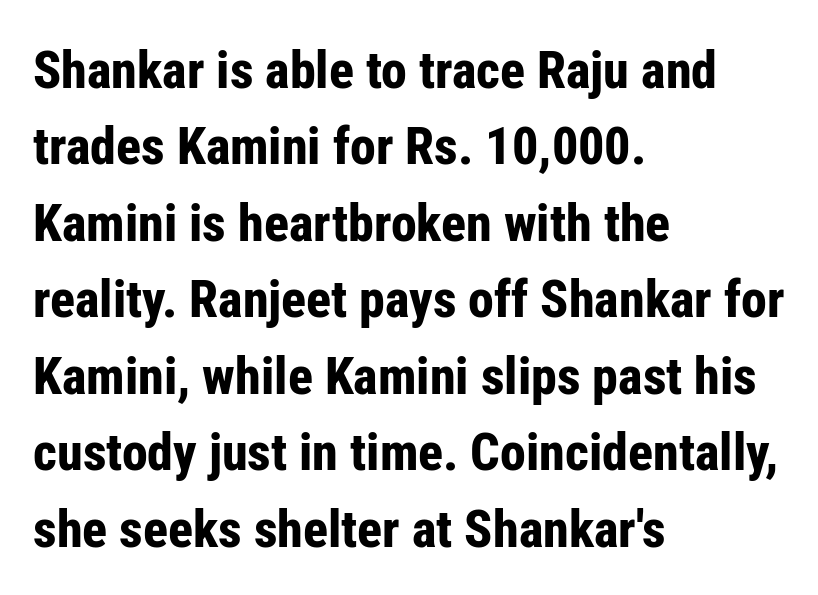
{"serif": "no", "italic": "no", "bold": "yes", "weight": "bold", "width": "condensed", "stroke_contrast": "low", "x_height": "medium", "monospaced": "no", "underline": "no", "align": "left", "line_spacing": "normal", "line_spacing_ratio": 1.47, "letter_spacing": "normal", "letter_spacing_em": 0.0, "glyph_px": 52}
